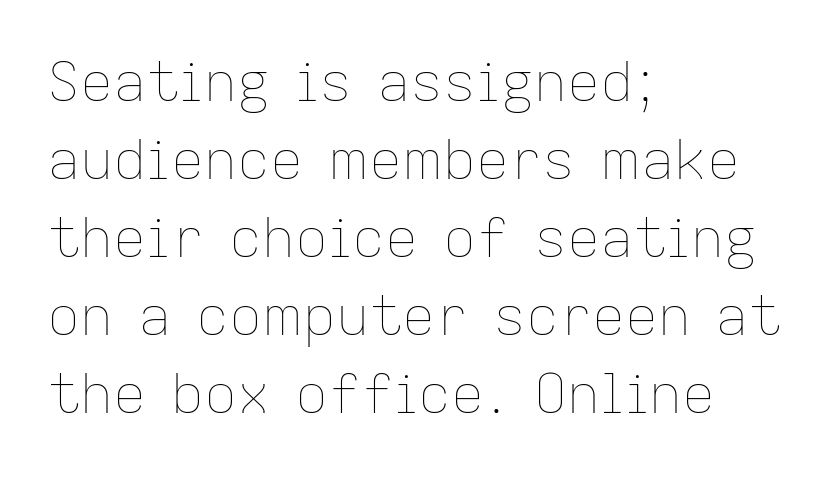
Spacing between characters is what you'd get straight out of the box. The string is rendered with underlining switched off. The passage shown is typed in a proportional face where columns would drift. Designer's note — italics off, roman on.
